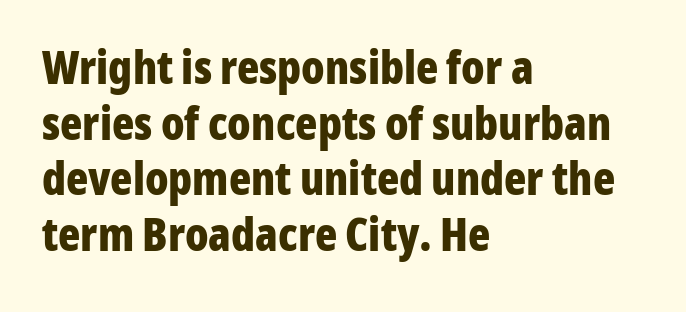
Compared with an ordinary text face, these strokes are far heavier — a full bold. Every row of glyphs begins at an identical x-position on the left. Rendered with straight, roman letterforms. Any mark beneath the type? The region is blank. Type style note: lacks serifs. A typesetter would call this zero additional tracking.
